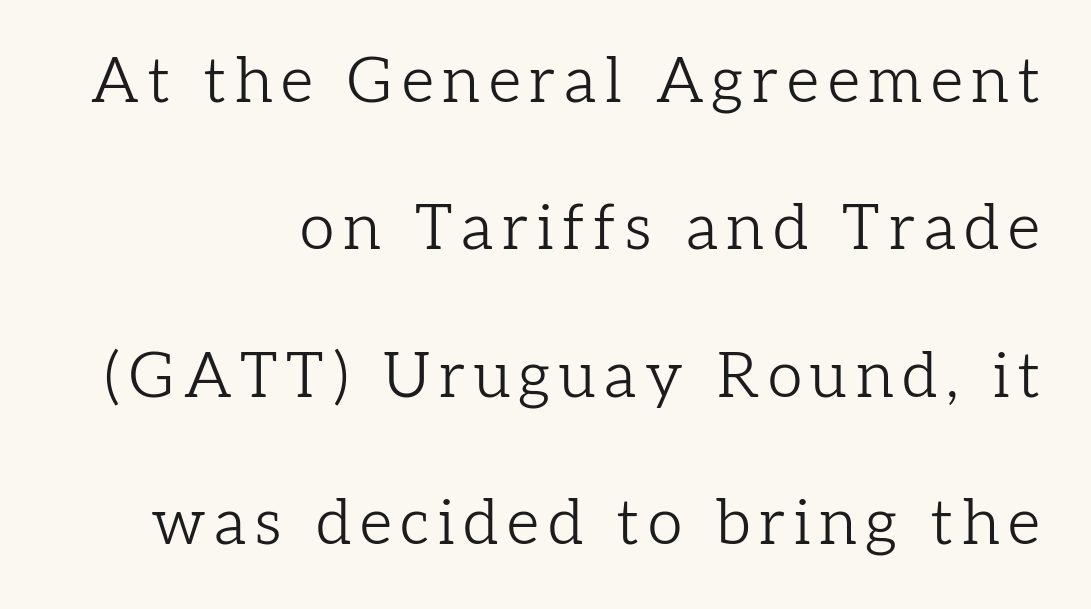
Q: Is the text bold? A: No.
Q: Is the text italic (slanted)? A: No, it is upright.
Q: Is the typeface a serif or a sans-serif typeface? A: Serif.
Q: Is the text underlined? A: No.
Q: How is the paragraph aligned? A: Right-aligned.
Q: Is the spacing between lines tight, normal or loose? A: Loose.
Q: Width (condensed, normal, or wide)? A: Normal.
Q: Stroke contrast? A: Low.
Q: x-height? A: Medium.
Q: Monospaced? A: No.
